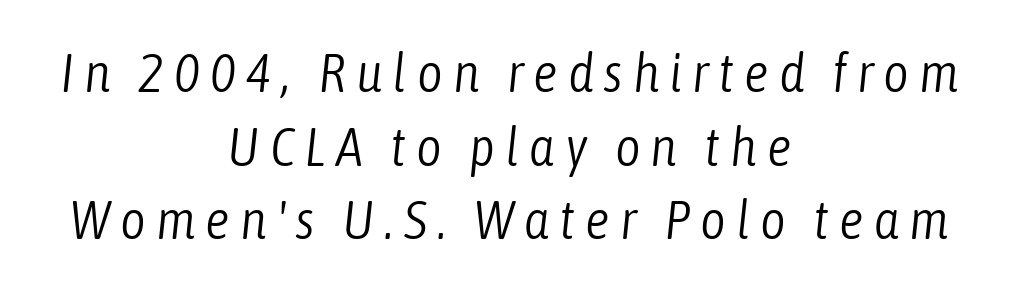
The strip under each line holds only bare page. Think of a printed novel: that variable character pitch is what you see here. This rendering uses center alignment, leaving both contours irregular but symmetric. An italicized treatment has been applied to the whole sample. Counters stay open thanks to moderate or lighter strokes.
